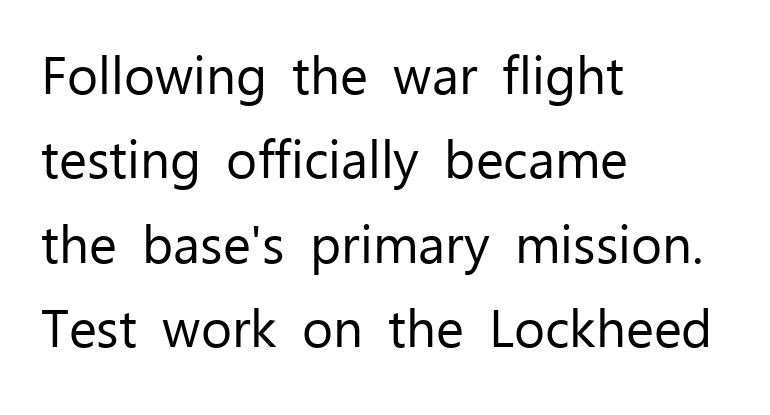
The font's upright variant was chosen for this text. These lines are rendered in a variable-pitch font. Line spacing here is normal. The passage shown is not underscored anywhere.
